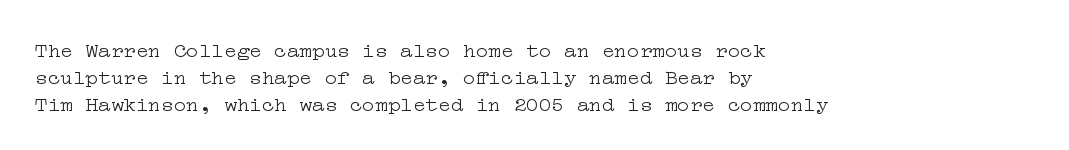
Q: Is the text bold? A: No.
Q: Is the text italic (slanted)? A: No, it is upright.
Q: Is the text underlined? A: No.
Q: How is the paragraph aligned? A: Left-aligned.
Q: Is the spacing between letters normal or unusually wide? A: Normal.
Q: Is the spacing between lines tight, normal or loose? A: Normal.
